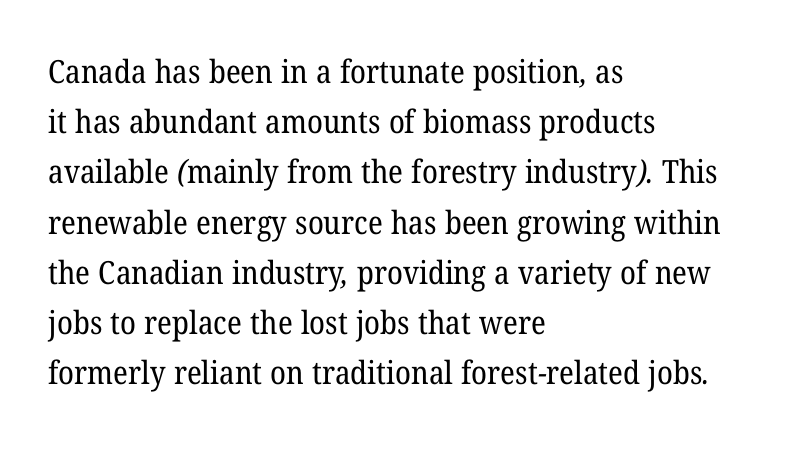
Q: Is the text bold? A: No.
Q: Is the typeface a serif or a sans-serif typeface? A: Serif.
Q: Is the text underlined? A: No.
Q: How is the paragraph aligned? A: Left-aligned.
Q: Is the spacing between letters normal or unusually wide? A: Normal.
Q: Is the spacing between lines tight, normal or loose? A: Normal.
Q: Width (condensed, normal, or wide)? A: Normal.
Q: Stroke contrast? A: Low.
Q: x-height? A: Medium.
Q: Monospaced? A: No.
